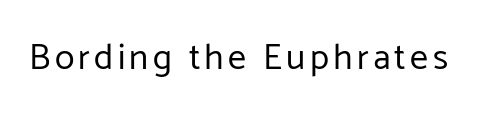
No italicization has been applied; the sample stays upright. Stems and bowls with no extra thickness — not bold. Descender tails drop into unmarked territory. Looks like regular typesetting: each glyph gets only the width it needs. A typesetter would label this face a sans.
